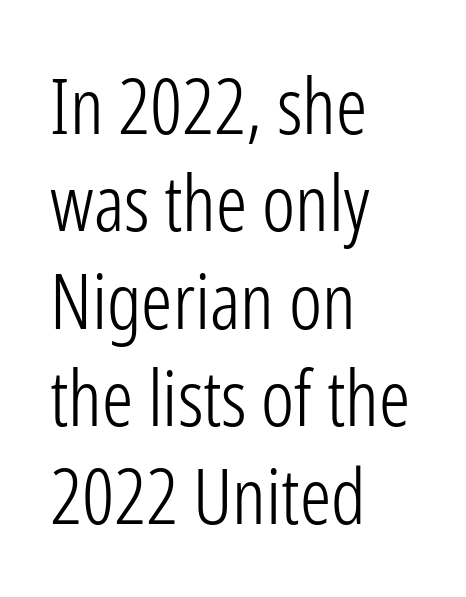
Summary of vertical rhythm: regular, with standard interline spacing. Does the copy run flush right? No — it runs flush left. Tracking here is standard; glyphs follow each other at the usual distance. Font category for this specimen: sans-serif.
